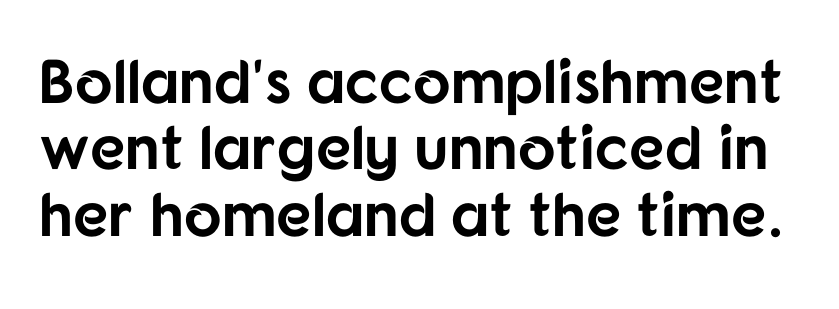
{"serif": "no", "italic": "no", "bold": "yes", "weight": "bold", "width": "normal", "stroke_contrast": "low", "x_height": "medium", "monospaced": "no", "underline": "no", "line_spacing": "tight", "line_spacing_ratio": 1.07, "letter_spacing": "normal", "letter_spacing_em": 0.0, "glyph_px": 62}
